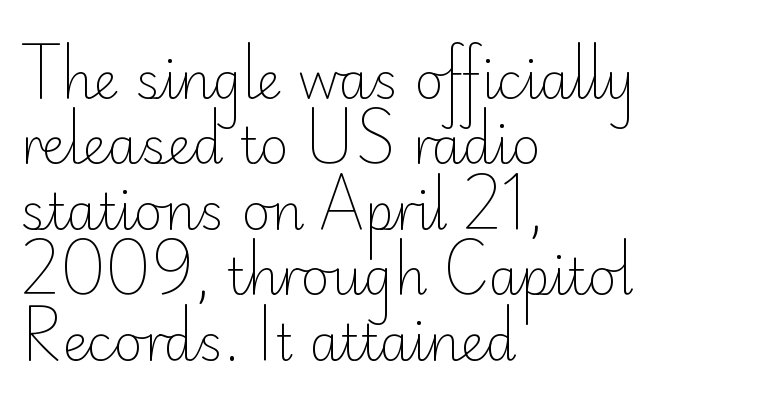
Q: Is the text bold? A: No.
Q: Is the text italic (slanted)? A: No, it is upright.
Q: Is the typeface a serif or a sans-serif typeface? A: Sans-serif.
Q: Is the text underlined? A: No.
Q: How is the paragraph aligned? A: Left-aligned.
Q: Is the spacing between letters normal or unusually wide? A: Normal.
Q: Is the spacing between lines tight, normal or loose? A: Normal.
Q: Width (condensed, normal, or wide)? A: Normal.
Q: Stroke contrast? A: Low.
Q: x-height? A: Small.
Q: Monospaced? A: No.
